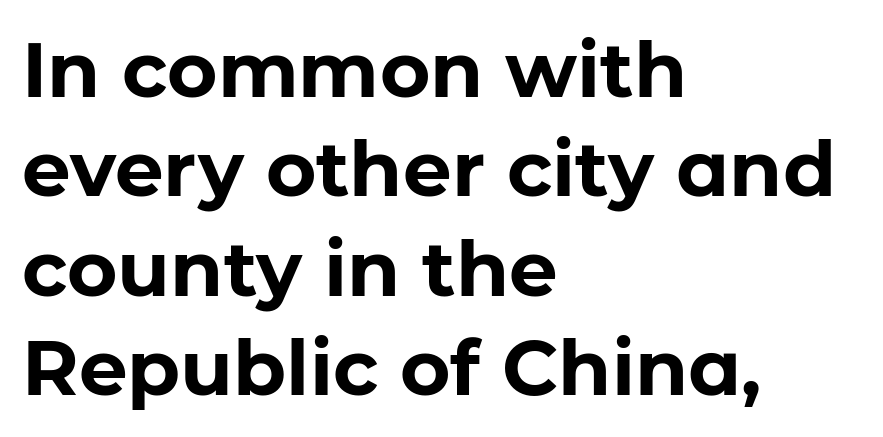
Q: Is the text bold? A: Yes.
Q: Is the text italic (slanted)? A: No, it is upright.
Q: Is the typeface a serif or a sans-serif typeface? A: Sans-serif.
Q: Is the text underlined? A: No.
Q: How is the paragraph aligned? A: Left-aligned.
Q: Is the spacing between letters normal or unusually wide? A: Normal.
Q: Is the spacing between lines tight, normal or loose? A: Normal.
Q: Width (condensed, normal, or wide)? A: Normal.
Q: Stroke contrast? A: Low.
Q: x-height? A: Medium.
Q: Monospaced? A: No.
